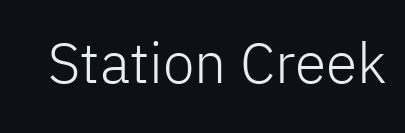
Ascenders rise straight up at ninety degrees. The area under the type is left untouched. Do the characters align in a grid? No, the font is proportional. This sample uses plain, unmodified letter spacing. Classification — sans serif. The passage shown is not bold in any degree.
